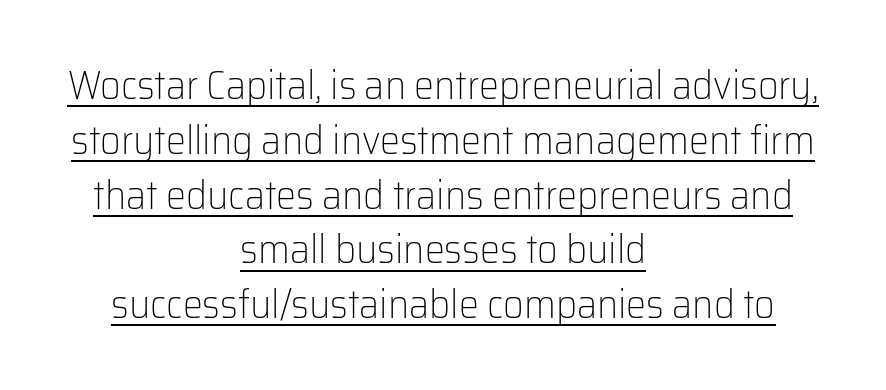
Q: Is the text bold? A: No.
Q: Is the text italic (slanted)? A: No, it is upright.
Q: Is the typeface a serif or a sans-serif typeface? A: Sans-serif.
Q: Is the text underlined? A: Yes.
Q: How is the paragraph aligned? A: Centered.
Q: Is the spacing between letters normal or unusually wide? A: Normal.
Q: Is the spacing between lines tight, normal or loose? A: Normal.
Q: Width (condensed, normal, or wide)? A: Normal.
Q: Stroke contrast? A: Low.
Q: x-height? A: Medium.
Q: Monospaced? A: No.
